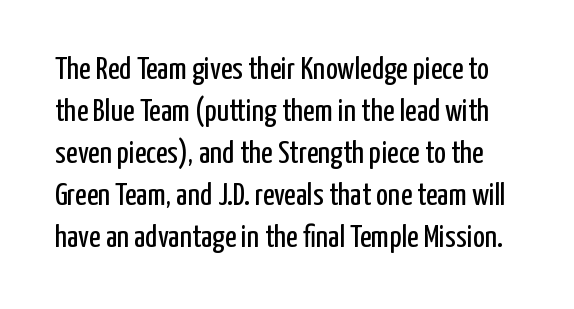
{"serif": "no", "italic": "no", "bold": "no", "weight": "regular", "width": "condensed", "stroke_contrast": "low", "x_height": "medium", "monospaced": "no", "underline": "no", "line_spacing": "normal", "line_spacing_ratio": 1.31, "letter_spacing": "normal", "letter_spacing_em": 0.0, "glyph_px": 32}
